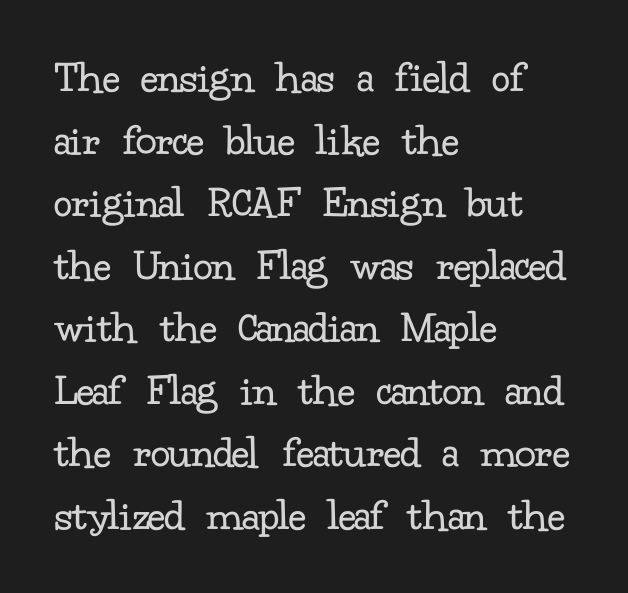
{"serif": "yes", "italic": "no", "bold": "no", "weight": "regular", "width": "normal", "stroke_contrast": "low", "x_height": "small", "monospaced": "no", "underline": "no", "align": "left", "line_spacing": "normal", "line_spacing_ratio": 1.36, "letter_spacing": "normal", "letter_spacing_em": 0.0, "glyph_px": 46}
